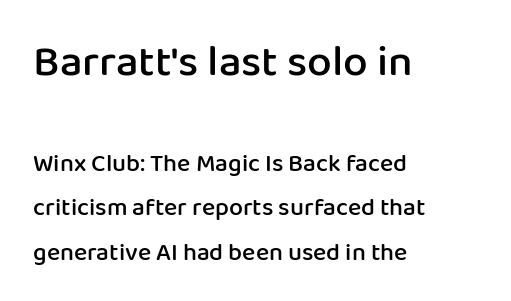
The image shows 44 px semibold sans-serif type, upright; set left-aligned, line spacing 1.78x, normal letter spacing, not underlined; the first (top) block is 1.76x larger; low stroke contrast and a medium x-height.
